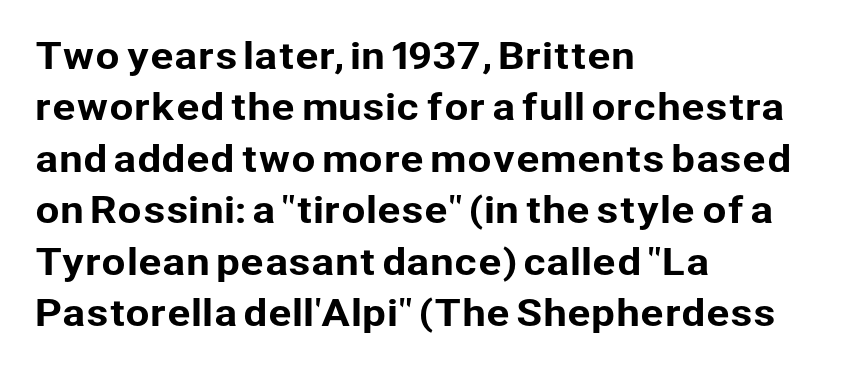
{"serif": "no", "italic": "no", "width": "normal", "stroke_contrast": "low", "x_height": "medium", "monospaced": "no", "underline": "no", "align": "left", "line_spacing": "normal", "line_spacing_ratio": 1.47, "letter_spacing": "normal", "letter_spacing_em": 0.0, "glyph_px": 35}
